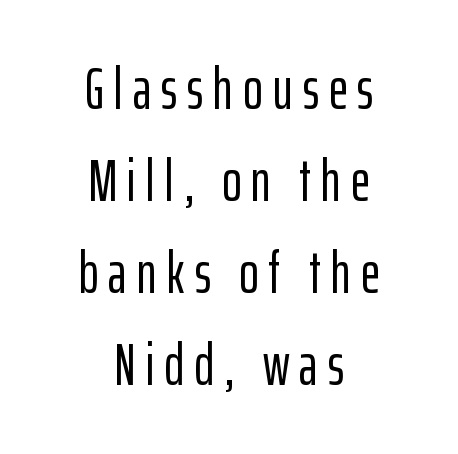
The image shows 59 px condensed sans-serif type, upright; set centered, normal line spacing (1.56x), not underlined; low stroke contrast and a medium x-height.
